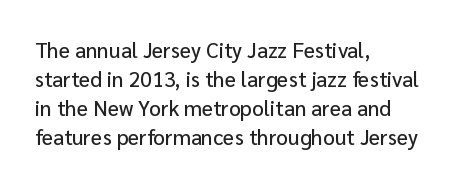
Does the leading feel generous? No, just average. Nobody touched the tracking dial on this one. This is the regular roman posture of the typeface. Visually the block forms a straight wall on the left and a jagged coastline on the right.
